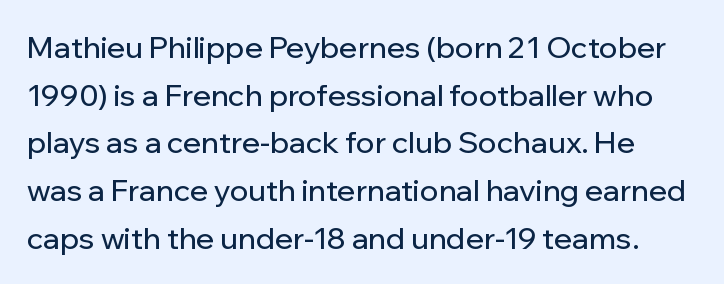
In terms of letterform style, serifs are entirely absent. Whoever set this chose a conventional vertical rhythm. Beneath every word, the page is bare. Glyph-to-glyph distance matches everyday printed text.
